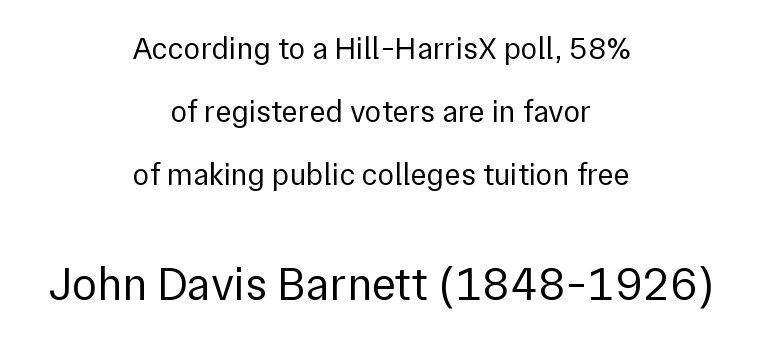
The image shows 46 px regular-weight sans-serif type, upright; set centered, loose line spacing (2.04x), normal letter spacing, not underlined; the second (bottom) block is 1.48x larger; low stroke contrast and a medium x-height.
